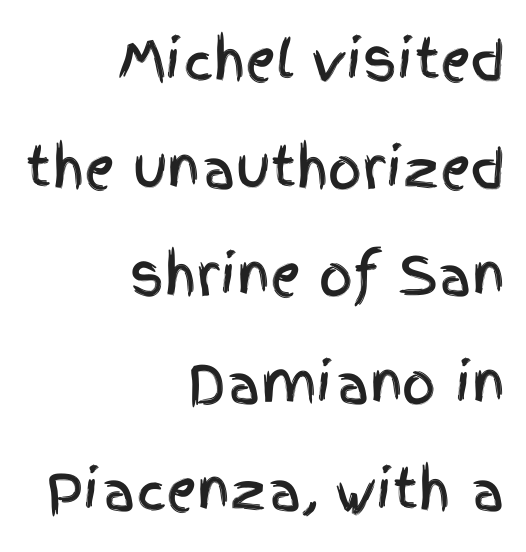
Here the designer chose a conventional face with non-uniform glyph widths. The passage shown stacks its lines with a broad gap. Is there any slant? The stems are plumb. Notice how the passage keeps a crisp vertical edge on the right only.
